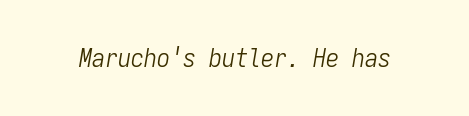
The image shows 26 px text type, italic (leaning right); set normal letter spacing, not underlined.
